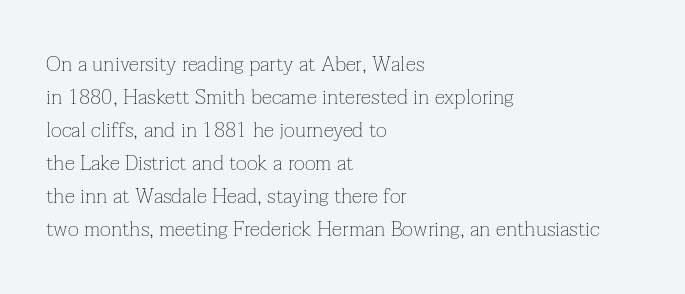
{"italic": "no", "bold": "no", "underline": "no", "align": "left", "line_spacing": "normal", "line_spacing_ratio": 1.57, "letter_spacing": "normal", "letter_spacing_em": 0.0, "glyph_px": 21}
